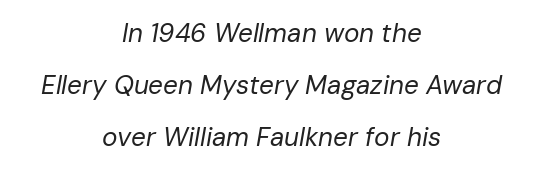
Q: Is the text bold? A: No.
Q: Is the text italic (slanted)? A: Yes, it leans right by about 10 degrees.
Q: Is the text underlined? A: No.
Q: How is the paragraph aligned? A: Centered.
Q: Is the spacing between letters normal or unusually wide? A: Normal.
Q: Is the spacing between lines tight, normal or loose? A: Loose.
